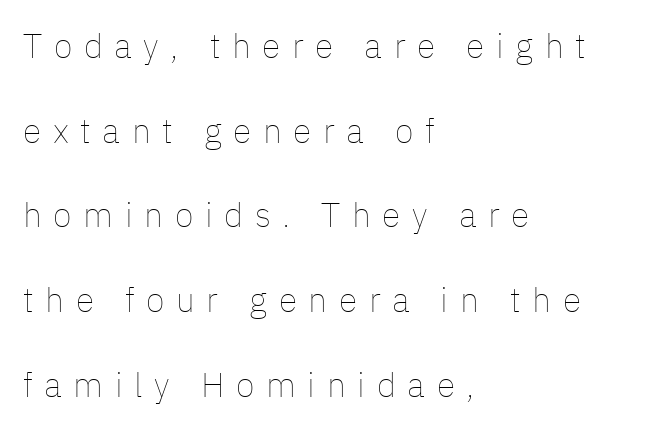
Weight class: somewhere from thin through regular. All the whitespace from short lines collects on the right. These lines are rendered in a variable-pitch font. The horizontal fit of the characters is loose and conspicuously gappy.
